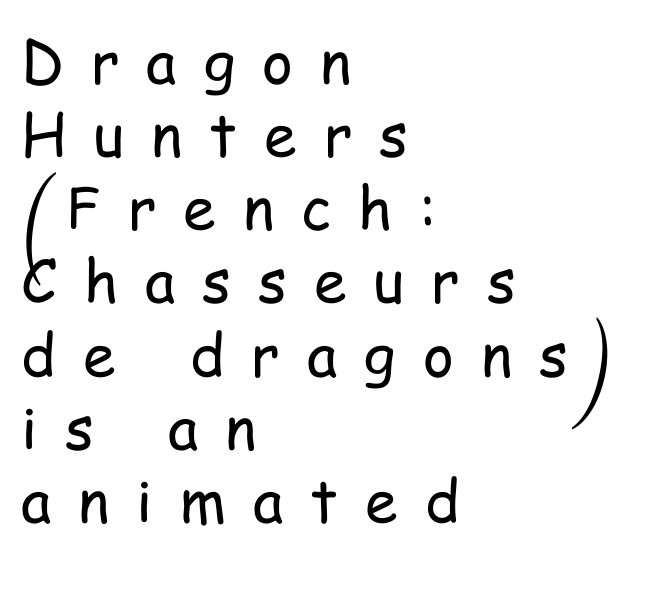
{"serif": "no", "italic": "no", "bold": "no", "weight": "regular", "width": "condensed", "stroke_contrast": "low", "x_height": "medium", "monospaced": "no", "underline": "no", "align": "left", "line_spacing_ratio": 1.24, "letter_spacing": "wide", "letter_spacing_em": 0.46, "glyph_px": 59}
